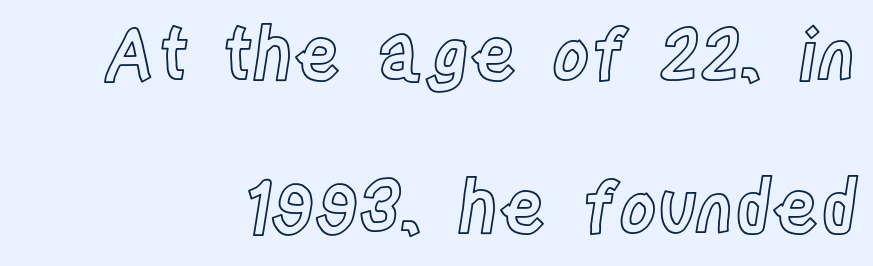
{"width": "condensed", "x_height": "large", "monospaced": "no", "underline": "no", "align": "right", "line_spacing": "loose", "line_spacing_ratio": 2.12, "letter_spacing": "normal", "letter_spacing_em": 0.0, "glyph_px": 72}
